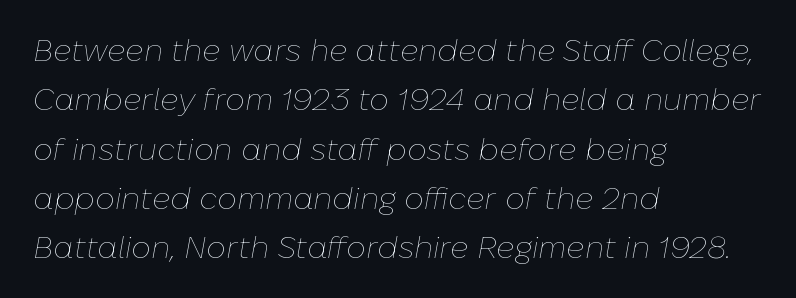
{"italic": "yes", "lean": "right", "slant_degrees": 10, "bold": "no", "weight": "thin", "width": "normal", "stroke_contrast": "low", "x_height": "medium", "monospaced": "no", "underline": "no", "align": "left", "line_spacing": "normal", "line_spacing_ratio": 1.59, "letter_spacing": "normal", "letter_spacing_em": 0.0, "glyph_px": 31}
